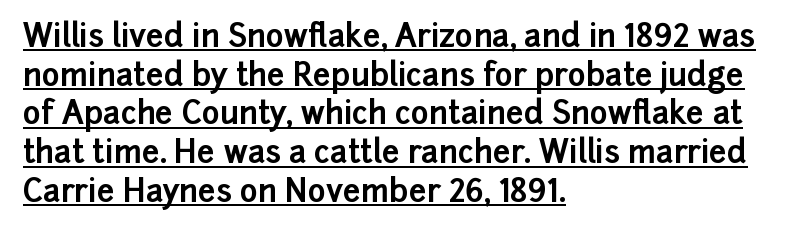
Q: Is the text bold? A: Yes.
Q: Is the text italic (slanted)? A: No, it is upright.
Q: Is the typeface a serif or a sans-serif typeface? A: Sans-serif.
Q: Is the text underlined? A: Yes.
Q: How is the paragraph aligned? A: Left-aligned.
Q: Is the spacing between letters normal or unusually wide? A: Normal.
Q: Is the spacing between lines tight, normal or loose? A: Normal.
Q: Width (condensed, normal, or wide)? A: Normal.
Q: Stroke contrast? A: Low.
Q: x-height? A: Medium.
Q: Monospaced? A: No.
